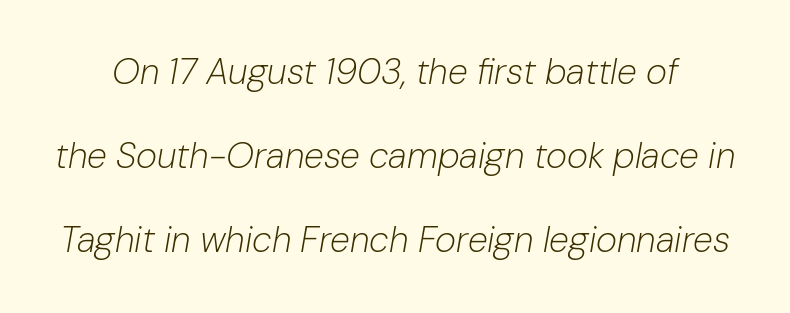
Q: Is the text bold? A: No.
Q: Is the text italic (slanted)? A: Yes, it leans right by about 10 degrees.
Q: Is the text underlined? A: No.
Q: Is the spacing between letters normal or unusually wide? A: Normal.
Q: Is the spacing between lines tight, normal or loose? A: Loose.
Q: Width (condensed, normal, or wide)? A: Normal.
Q: Stroke contrast? A: Low.
Q: x-height? A: Medium.
Q: Monospaced? A: No.
